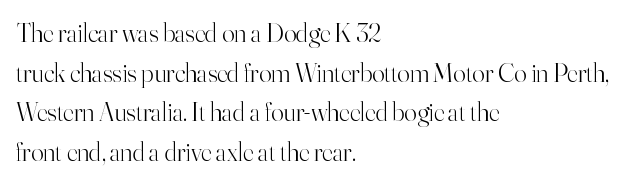
The block of text has a typical density, with ordinary space between rows. The line texture is even and compact thanks to regular tracking. Nothing heavy about these letters — not bold at all. Which margin do the lines hug? The left one — the right edge is uneven.
